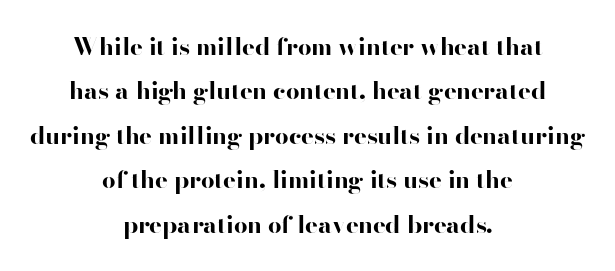
{"italic": "no", "bold": "yes", "underline": "no", "align": "center", "line_spacing_ratio": 1.85, "letter_spacing": "normal", "letter_spacing_em": 0.0, "glyph_px": 24}
